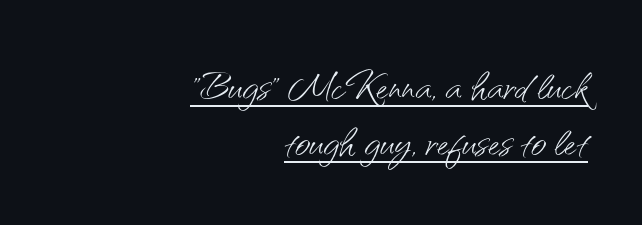
Q: Is the text bold? A: No.
Q: Is the text italic (slanted)? A: Yes.
Q: Is the typeface a serif or a sans-serif typeface? A: Sans-serif.
Q: Is the text underlined? A: Yes.
Q: How is the paragraph aligned? A: Right-aligned.
Q: Is the spacing between letters normal or unusually wide? A: Normal.
Q: Is the spacing between lines tight, normal or loose? A: Tight.
Q: Width (condensed, normal, or wide)? A: Normal.
Q: Stroke contrast? A: Medium.
Q: x-height? A: Small.
Q: Monospaced? A: No.
